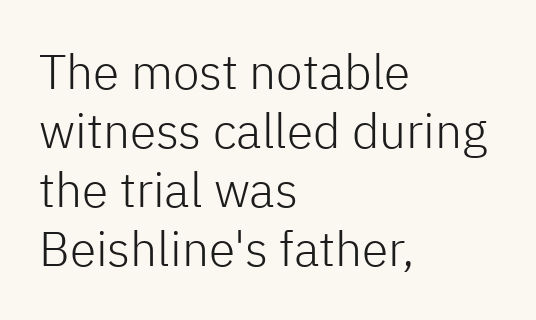
The image shows 48 px light sans-serif type, upright; set left-aligned, line spacing 1.23x, normal letter spacing, not underlined; low stroke contrast and a medium x-height.
